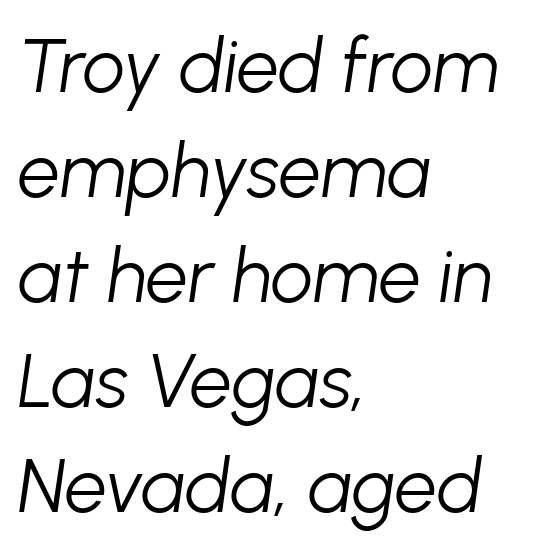
Leading matches the norm, producing a regular column. Letters have the restrained weight of plain body copy at most. The paragraph shown leans on its left margin. Decoration check: the copy has no underline. Do the characters align in a grid? No, the font is proportional. When letters slant like this, we call the style italic.
